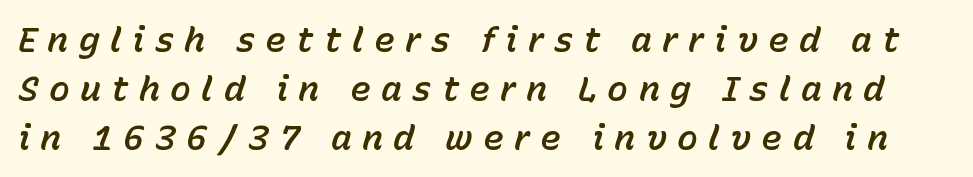
The image shows 35 px text type, italic (leaning right); set normal line spacing (1.4x), unusually wide letter spacing (+0.29 em), not underlined; low stroke contrast and a medium x-height.
